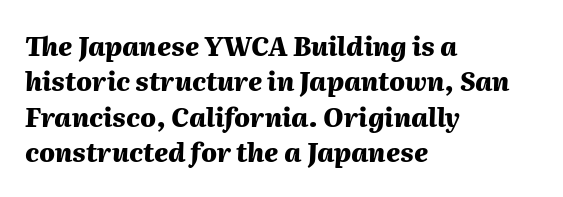
{"italic": "yes", "lean": "right", "slant_degrees": 2, "bold": "yes", "underline": "no", "align": "left", "line_spacing": "normal", "line_spacing_ratio": 1.36, "letter_spacing": "normal", "letter_spacing_em": 0.0, "glyph_px": 26}
